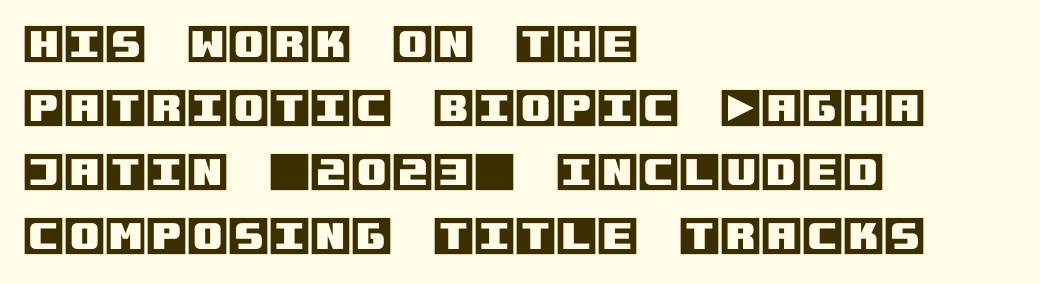
Look at the tracking — it's just the regular setting, nothing added. Successive baselines arrive at the customary interval. Teacher's note: observe the even left margin — that is flush-left alignment. The string is rendered with underlining switched off.
